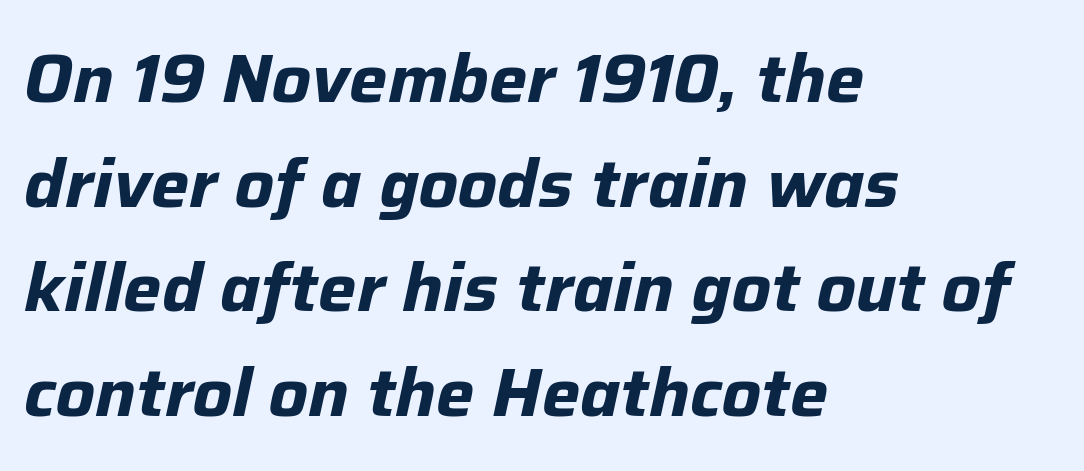
{"italic": "yes", "lean": "right", "slant_degrees": 12, "bold": "yes", "weight": "bold", "width": "normal", "stroke_contrast": "low", "x_height": "medium", "monospaced": "no", "underline": "no", "align": "left", "line_spacing": "normal", "line_spacing_ratio": 1.54, "letter_spacing": "normal", "letter_spacing_em": 0.0, "glyph_px": 68}
